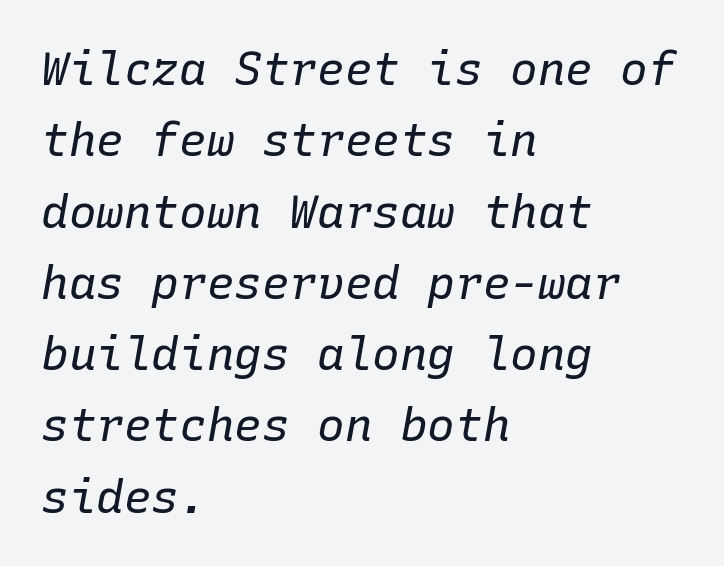
Q: Is the text bold? A: No.
Q: Is the text italic (slanted)? A: Yes, it leans right by about 10 degrees.
Q: Is the text underlined? A: No.
Q: How is the paragraph aligned? A: Left-aligned.
Q: Is the spacing between letters normal or unusually wide? A: Normal.
Q: Is the spacing between lines tight, normal or loose? A: Normal.
Q: Width (condensed, normal, or wide)? A: Normal.
Q: Stroke contrast? A: Low.
Q: x-height? A: Medium.
Q: Monospaced? A: Yes.
